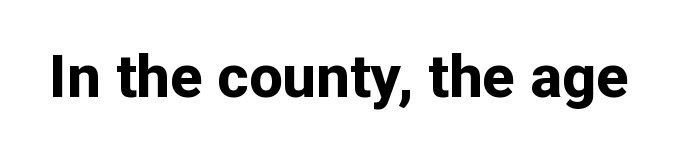
Does extra space separate the letters? No, they use regular spacing. Are there feet on the stems? There aren't — it's a sans. Here the designer chose a conventional face with non-uniform glyph widths. Letters rest on an invisible, unmarked baseline. The letters stand upright; this is a roman face.
